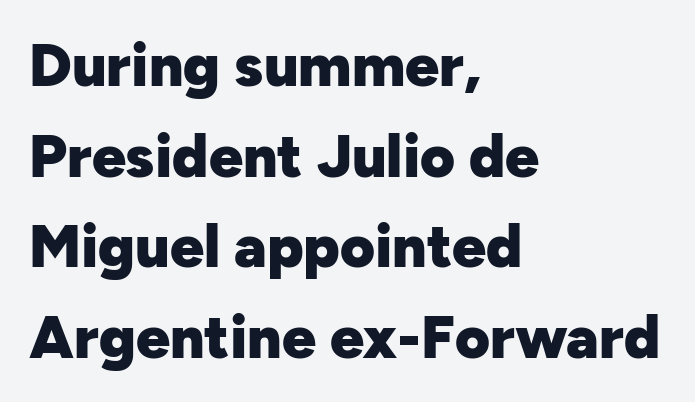
{"serif": "no", "italic": "no", "bold": "yes", "weight": "heavy", "width": "normal", "stroke_contrast": "low", "x_height": "medium", "monospaced": "no", "underline": "no", "align": "left", "line_spacing": "normal", "line_spacing_ratio": 1.51, "letter_spacing": "normal", "letter_spacing_em": 0.0, "glyph_px": 60}
